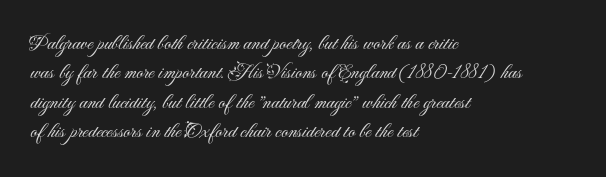
The image shows 21 px text type; set left-aligned, normal line spacing (1.4x), normal letter spacing, not underlined.
